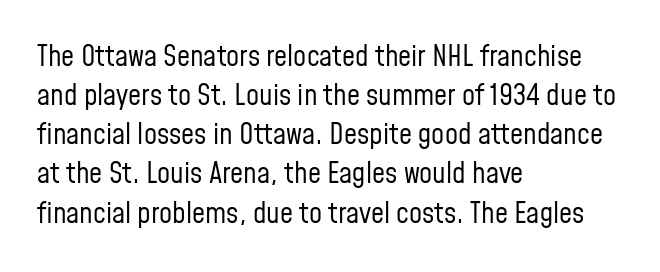
{"serif": "no", "italic": "no", "bold": "no", "weight": "regular", "width": "condensed", "stroke_contrast": "low", "x_height": "medium", "monospaced": "no", "underline": "no", "align": "left", "line_spacing": "normal", "line_spacing_ratio": 1.35, "letter_spacing": "normal", "letter_spacing_em": 0.0, "glyph_px": 29}
